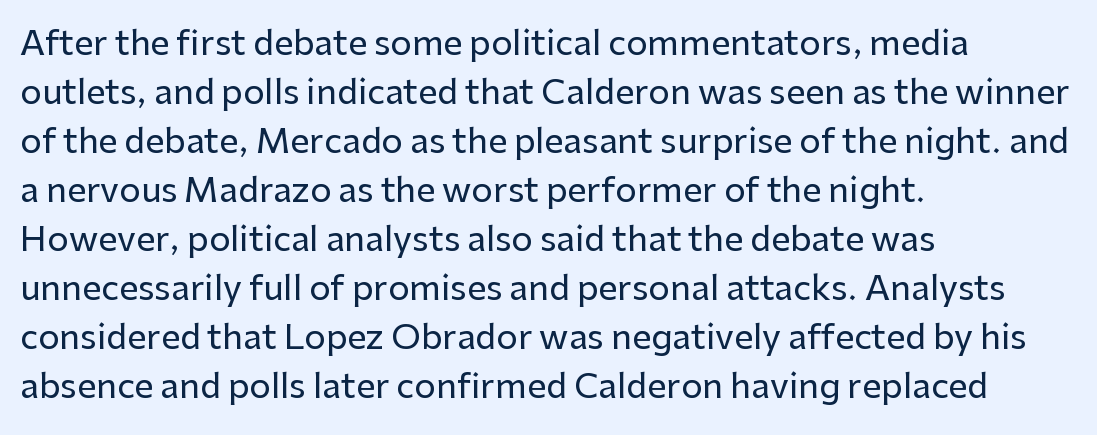
The area under the type is left untouched. Spacing verdict: proportional, widths tailored to each character. These lines are set flush left with a ragged right edge. Grotesque or geometric, the face here clearly has no serifs. Ascenders rise straight up at ninety degrees. Does the leading feel generous? No, just average.
